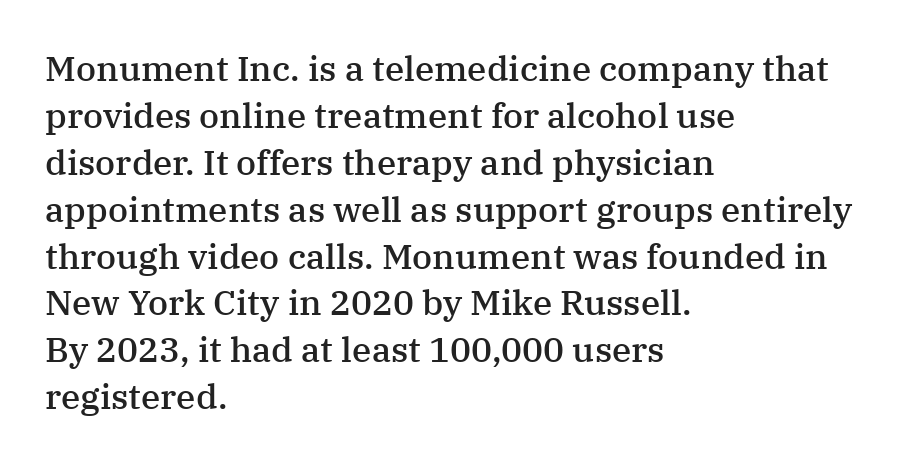
Yep, those are serifs on the letters. A typesetter would call this proportional, since set widths differ per character. Vertical strokes here are truly vertical. The space beneath each line is pristine and unruled.
